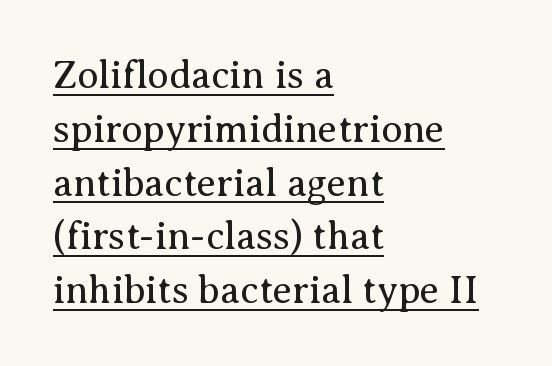
{"serif": "yes", "italic": "no", "bold": "no", "weight": "regular", "width": "normal", "stroke_contrast": "medium", "x_height": "medium", "monospaced": "no", "underline": "yes", "align": "left", "line_spacing": "normal", "line_spacing_ratio": 1.38, "letter_spacing": "normal", "letter_spacing_em": 0.0, "glyph_px": 39}
